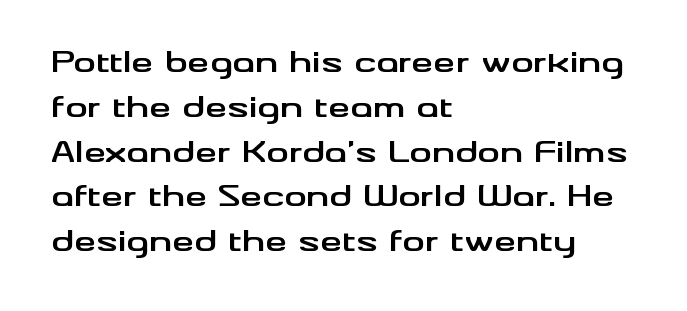
{"serif": "no", "italic": "no", "bold": "yes", "weight": "bold", "width": "wide", "stroke_contrast": "medium", "x_height": "small", "monospaced": "no", "underline": "no", "align": "left", "line_spacing": "normal", "line_spacing_ratio": 1.6, "letter_spacing": "normal", "letter_spacing_em": 0.0, "glyph_px": 28}
